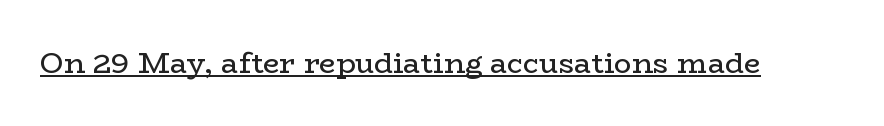
Q: Is the text bold? A: No.
Q: Is the text italic (slanted)? A: No, it is upright.
Q: Is the typeface a serif or a sans-serif typeface? A: Serif.
Q: Is the text underlined? A: Yes.
Q: Is the spacing between letters normal or unusually wide? A: Normal.
Q: Width (condensed, normal, or wide)? A: Wide.
Q: Stroke contrast? A: Low.
Q: x-height? A: Medium.
Q: Monospaced? A: No.
